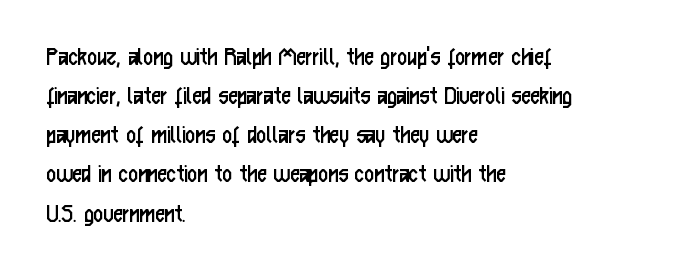
Default kerning and tracking; the words read as compact shapes. No heavy texture on the line: the type isn't bold. A roman cut, with each character standing at attention. Notice how the passage keeps a crisp vertical edge on the left only. Bare-footed words on every line.
